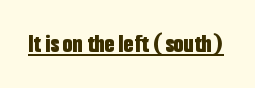
No extra tracking has been applied to these lines. Glance below the letters and you will spot a drawn line. Quick note: not italic, upright. The letters are bold, with thick, heavy strokes.
